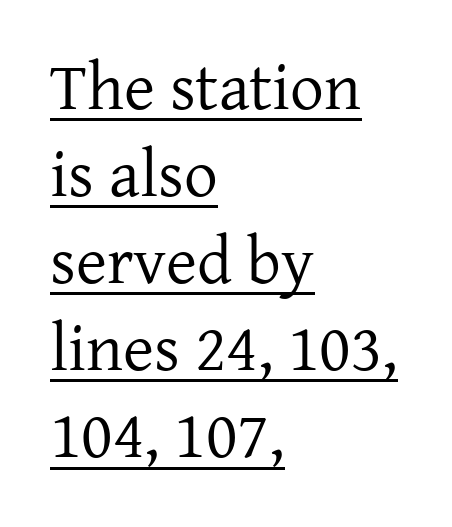
{"serif": "yes", "italic": "no", "bold": "no", "weight": "regular", "width": "normal", "stroke_contrast": "low", "x_height": "medium", "monospaced": "no", "underline": "yes", "align": "left", "line_spacing": "normal", "line_spacing_ratio": 1.3, "letter_spacing": "normal", "letter_spacing_em": 0.0, "glyph_px": 67}
